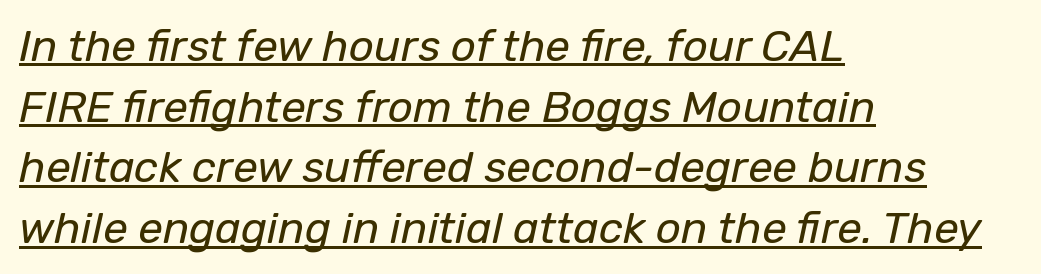
Q: Is the text bold? A: No.
Q: Is the text italic (slanted)? A: Yes, it leans right by about 12 degrees.
Q: Is the text underlined? A: Yes.
Q: How is the paragraph aligned? A: Left-aligned.
Q: Is the spacing between letters normal or unusually wide? A: Normal.
Q: Is the spacing between lines tight, normal or loose? A: Normal.
Q: Width (condensed, normal, or wide)? A: Normal.
Q: Stroke contrast? A: Low.
Q: x-height? A: Medium.
Q: Monospaced? A: No.
